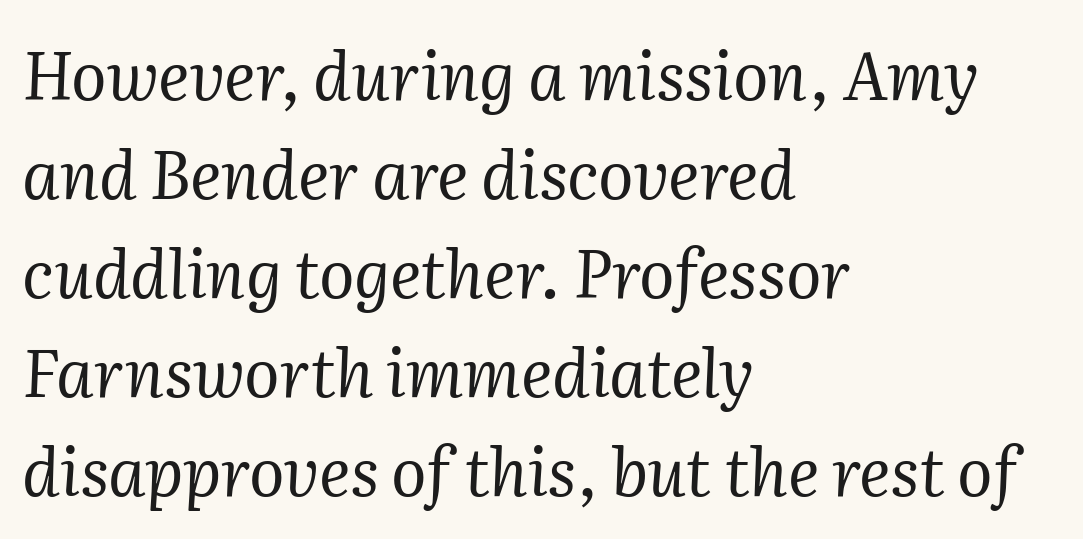
The ragged edge is on the right, which tells us the setting is flush left. Observe the ordinary spacing: letters are neighbours, not strangers. How would I describe the line gaps? Plain and ordinary. This sample uses an oblique cut, with every glyph tilted off the vertical. Is the stroke heavy? The answer is a plain regular-or-lighter. Underlining? Definitely not there.
